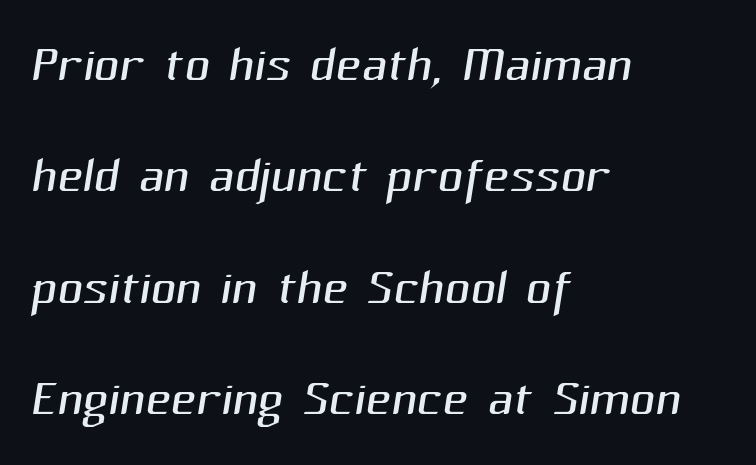
The image shows 70 px light sans-serif type; set left-aligned, normal line spacing (1.59x), normal letter spacing, not underlined; medium stroke contrast and a medium x-height.
